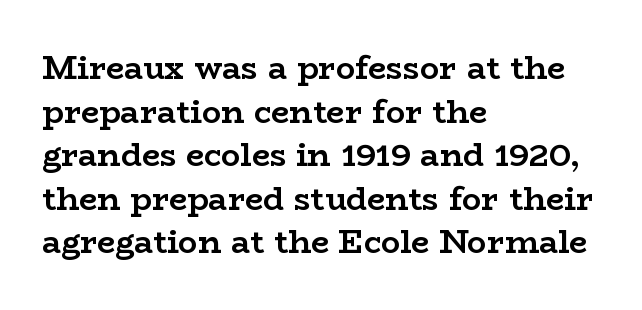
The image shows 32 px semibold, wide serif type, upright; set left-aligned, normal line spacing (1.36x), normal letter spacing, not underlined; low stroke contrast and a medium x-height.
